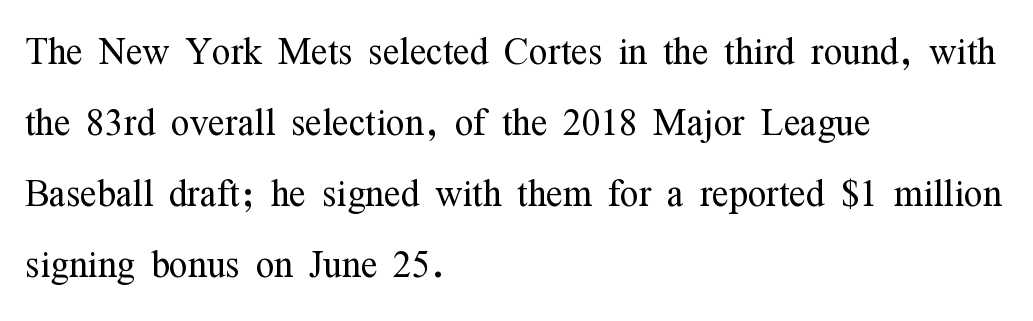
{"serif": "yes", "italic": "no", "bold": "no", "weight": "light", "width": "condensed", "stroke_contrast": "medium", "x_height": "medium", "monospaced": "no", "underline": "no", "align": "left", "line_spacing": "normal", "line_spacing_ratio": 1.45, "letter_spacing": "normal", "letter_spacing_em": 0.0, "glyph_px": 49}
